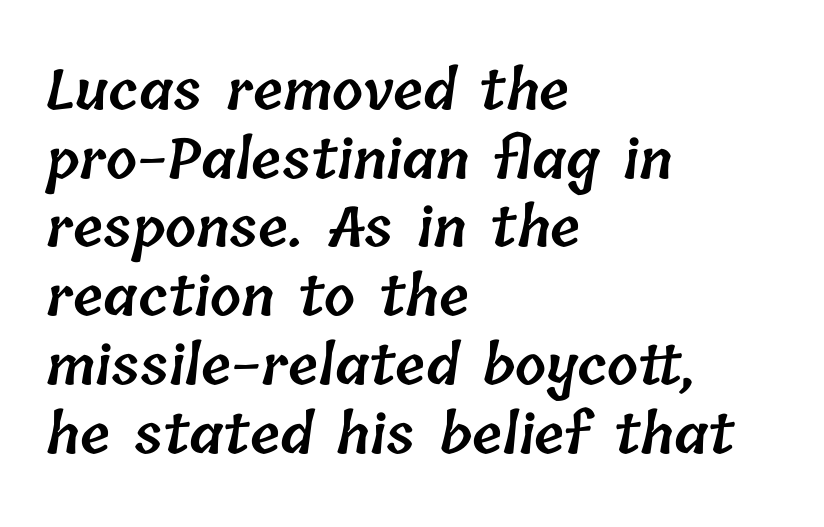
Q: Is the text bold? A: Semi-bold.
Q: Is the text underlined? A: No.
Q: How is the paragraph aligned? A: Left-aligned.
Q: Is the spacing between letters normal or unusually wide? A: Normal.
Q: Is the spacing between lines tight, normal or loose? A: Normal.
Q: Width (condensed, normal, or wide)? A: Normal.
Q: Stroke contrast? A: Low.
Q: x-height? A: Medium.
Q: Monospaced? A: No.
